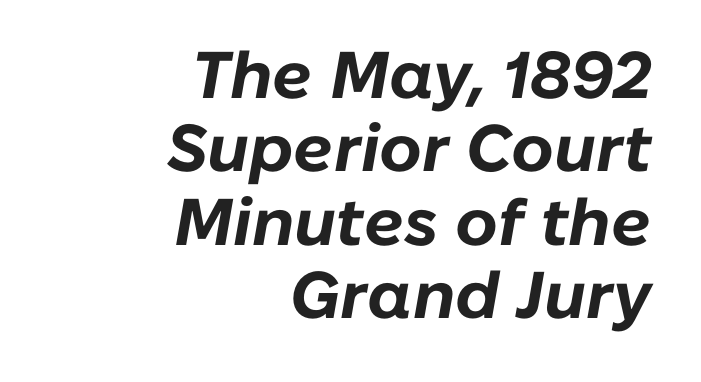
{"italic": "yes", "lean": "right", "slant_degrees": 10, "bold": "yes", "weight": "bold", "width": "normal", "stroke_contrast": "low", "x_height": "medium", "monospaced": "no", "underline": "no", "align": "right", "line_spacing": "tight", "line_spacing_ratio": 1.11, "letter_spacing": "normal", "letter_spacing_em": 0.0, "glyph_px": 66}
